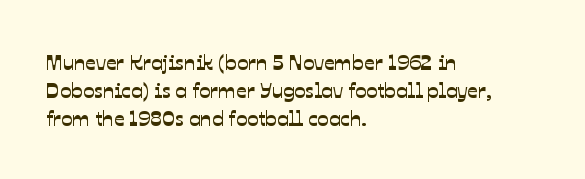
Beneath every word, the page is bare. Each word holds together tightly as a unit, with standard inter-letter gaps. Evenly set lines give the paragraph a standard silhouette. The passage is arranged the way most books set body copy — flush left.
